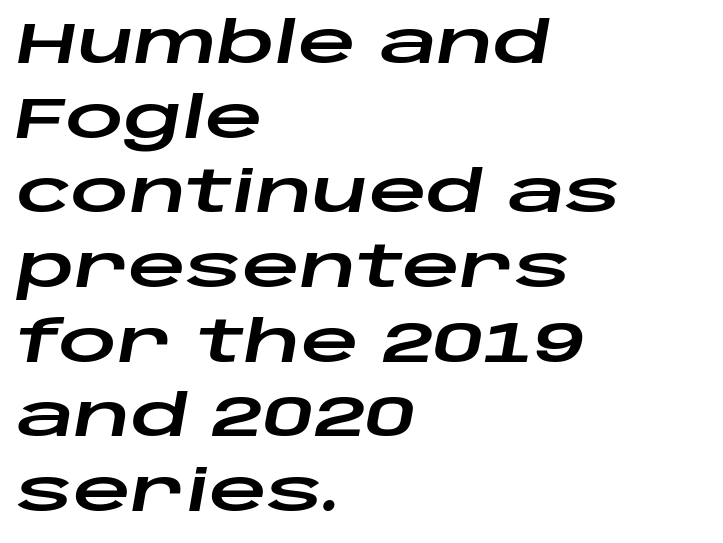
The passage shown is typed in a proportional face where columns would drift. The designer left line spacing at the default. One-word summary of the alignment: left. The rendering applies a slant to the glyphs. The specimen omits any rule beneath the text block's lines. Tracking here is standard; glyphs follow each other at the usual distance.
